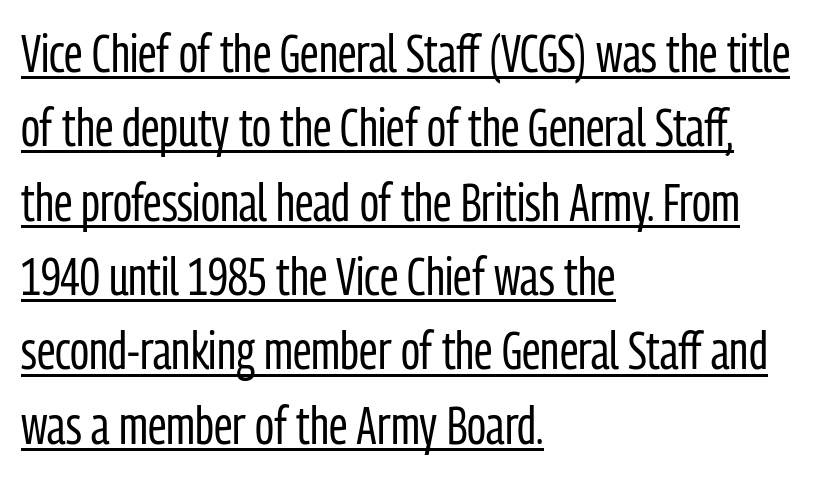
The image shows 52 px regular-weight, condensed sans-serif type, upright; set left-aligned, normal line spacing (1.43x), normal letter spacing, underlined; low stroke contrast and a medium x-height.
